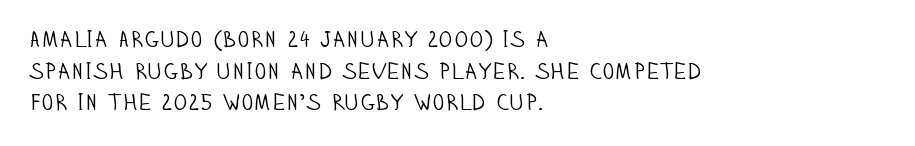
A roman cut, with each character standing at attention. Line spacing here is normal. The text block is weighted toward the left margin, trailing off unevenly rightward. Lines of text with bare space underneath. Nothing unusual about the tracking: characters are spaced as the font intends. A quiet, ordinary-to-light weight characterises the typeface.
